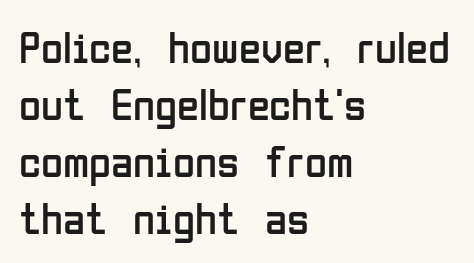
{"serif": "no", "italic": "no", "bold": "no", "weight": "regular", "width": "condensed", "stroke_contrast": "low", "x_height": "medium", "monospaced": "no", "underline": "no", "align": "left", "line_spacing": "normal", "line_spacing_ratio": 1.27, "letter_spacing": "normal", "letter_spacing_em": 0.0, "glyph_px": 45}
